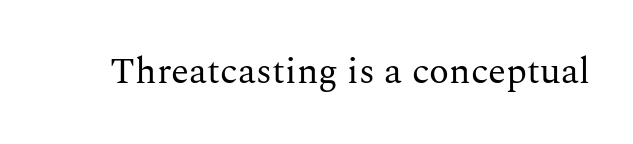
{"serif": "yes", "italic": "no", "bold": "no", "weight": "regular", "width": "normal", "stroke_contrast": "medium", "x_height": "medium", "monospaced": "no", "underline": "no", "letter_spacing": "normal", "letter_spacing_em": 0.0, "glyph_px": 37}
